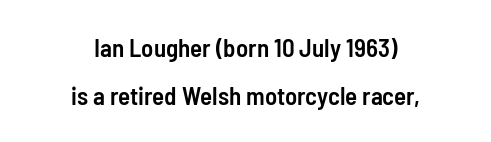
{"italic": "no", "bold": "semi", "underline": "no", "align": "center", "line_spacing": "loose", "line_spacing_ratio": 1.92, "letter_spacing": "normal", "letter_spacing_em": 0.0, "glyph_px": 25}
